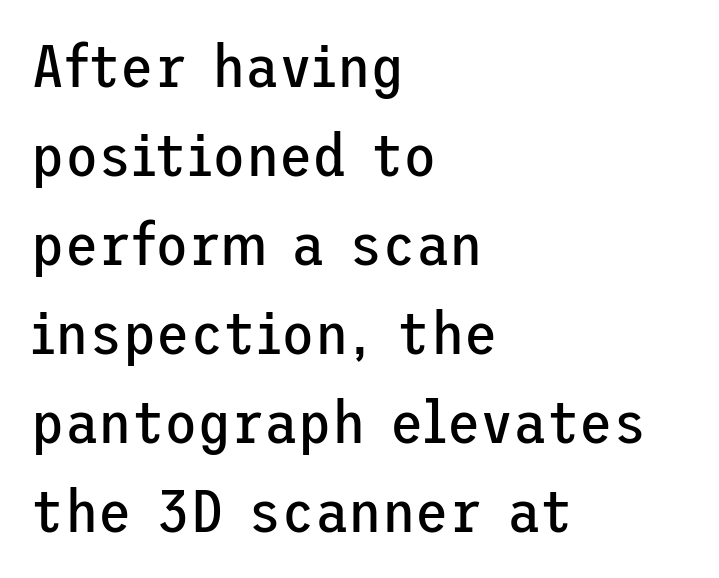
The image shows 61 px regular-weight sans-serif type, upright; set left-aligned, normal line spacing (1.46x), normal letter spacing, not underlined; low stroke contrast and a medium x-height.
